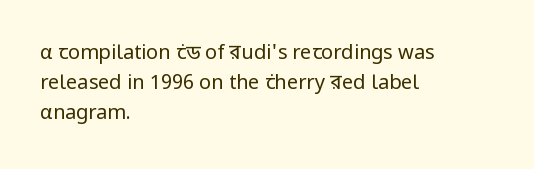
What stands out about the letter spacing? Nothing — it is the standard amount. The axis of the letterforms is exactly vertical. Check the space under the baseline: it is left empty. Evenly set lines give the paragraph a standard silhouette.
